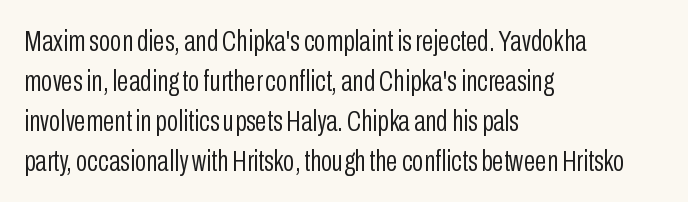
Q: Is the text bold? A: No.
Q: Is the text italic (slanted)? A: No, it is upright.
Q: Is the typeface a serif or a sans-serif typeface? A: Sans-serif.
Q: Is the text underlined? A: No.
Q: How is the paragraph aligned? A: Left-aligned.
Q: Is the spacing between letters normal or unusually wide? A: Normal.
Q: Is the spacing between lines tight, normal or loose? A: Normal.
Q: Width (condensed, normal, or wide)? A: Condensed.
Q: Stroke contrast? A: Low.
Q: x-height? A: Medium.
Q: Monospaced? A: No.
